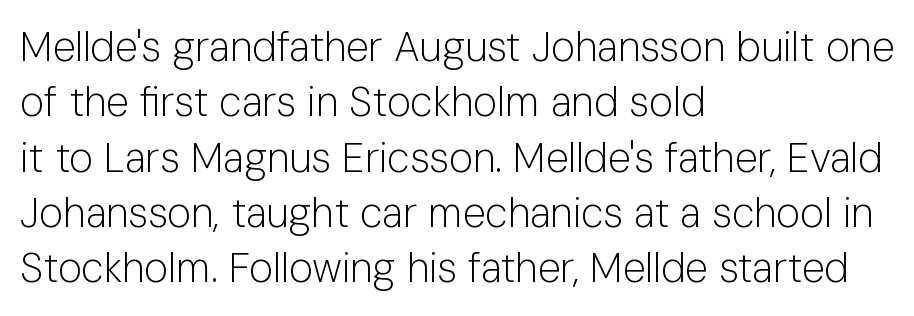
The image shows 41 px light sans-serif type, upright; set left-aligned, normal line spacing (1.35x), normal letter spacing, not underlined; low stroke contrast and a medium x-height.
